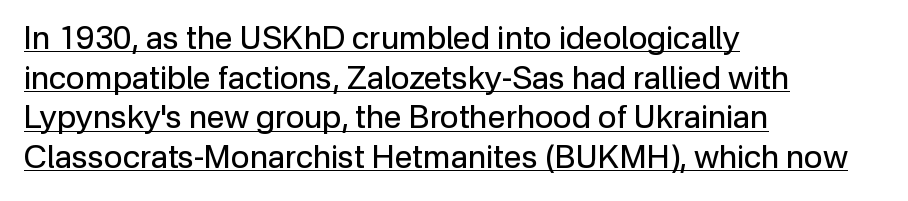
Q: Is the text bold? A: No.
Q: Is the text italic (slanted)? A: No, it is upright.
Q: Is the typeface a serif or a sans-serif typeface? A: Sans-serif.
Q: Is the text underlined? A: Yes.
Q: How is the paragraph aligned? A: Left-aligned.
Q: Is the spacing between letters normal or unusually wide? A: Normal.
Q: Width (condensed, normal, or wide)? A: Normal.
Q: Stroke contrast? A: Low.
Q: x-height? A: Medium.
Q: Monospaced? A: No.
